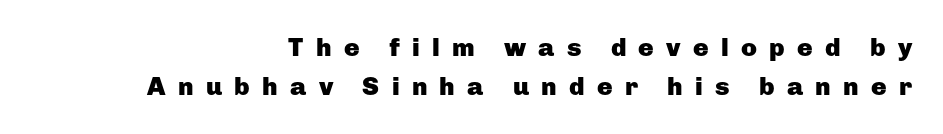
{"italic": "no", "bold": "yes", "underline": "no", "align": "right", "line_spacing": "normal", "line_spacing_ratio": 1.51, "letter_spacing": "wide", "letter_spacing_em": 0.47, "glyph_px": 26}
